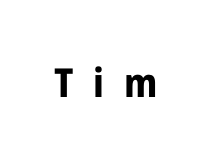
What weight is shown? A full bold with thick strokes. This sample has the flowing, uneven cadence of proportional lettering. The type sits square on the baseline with zero lean. Has an underline been added? It has not. The text was rendered using a sans face with plain stroke endings.
